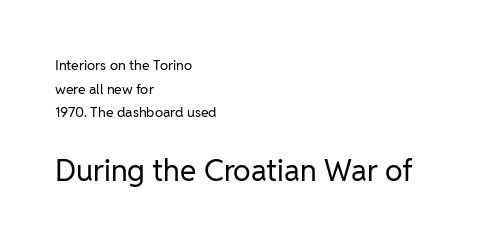
The image shows 30 px regular-weight sans-serif type, upright; set left-aligned, normal line spacing (1.69x), normal letter spacing, not underlined; the second (bottom) block is 2.14x larger; low stroke contrast and a medium x-height.
